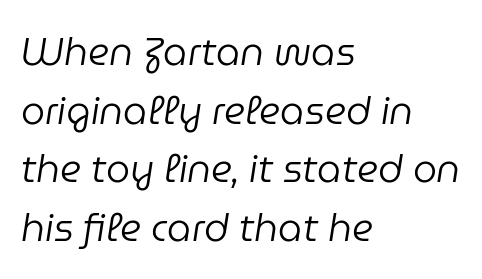
Q: Is the text bold? A: No.
Q: Is the text italic (slanted)? A: Yes, it leans right by about 9 degrees.
Q: Is the text underlined? A: No.
Q: How is the paragraph aligned? A: Left-aligned.
Q: Is the spacing between letters normal or unusually wide? A: Normal.
Q: Is the spacing between lines tight, normal or loose? A: Normal.
Q: Width (condensed, normal, or wide)? A: Normal.
Q: Stroke contrast? A: Low.
Q: x-height? A: Medium.
Q: Monospaced? A: No.
